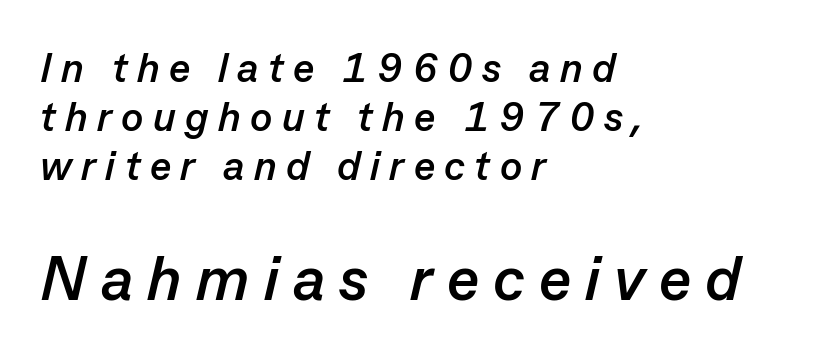
{"italic": "yes", "lean": "right", "slant_degrees": 13, "bold": "yes", "weight": "semibold", "width": "normal", "stroke_contrast": "low", "x_height": "medium", "monospaced": "no", "underline": "no", "align": "left", "line_spacing_ratio": 1.19, "letter_spacing": "wide", "letter_spacing_em": 0.23, "larger_block": "second", "size_ratio": 1.51, "glyph_px": 62}
